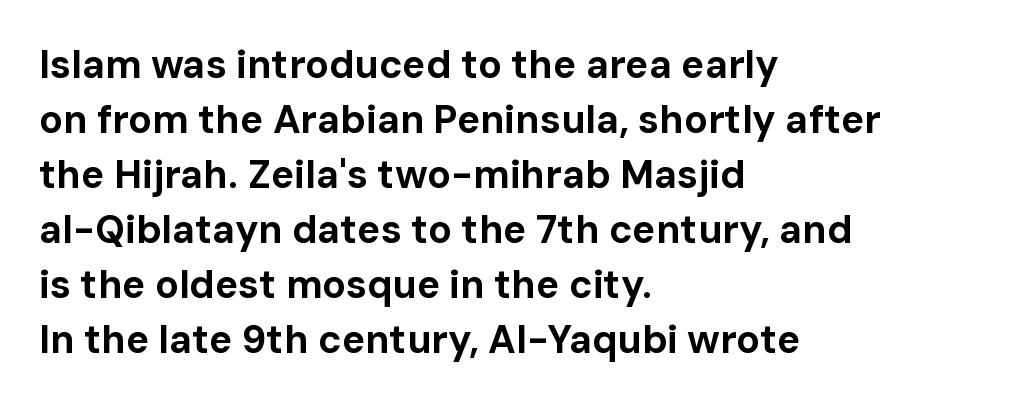
Q: Is the text bold? A: Yes.
Q: Is the text italic (slanted)? A: No, it is upright.
Q: Is the typeface a serif or a sans-serif typeface? A: Sans-serif.
Q: Is the text underlined? A: No.
Q: How is the paragraph aligned? A: Left-aligned.
Q: Is the spacing between letters normal or unusually wide? A: Normal.
Q: Is the spacing between lines tight, normal or loose? A: Normal.
Q: Width (condensed, normal, or wide)? A: Normal.
Q: Stroke contrast? A: Low.
Q: x-height? A: Medium.
Q: Monospaced? A: No.
